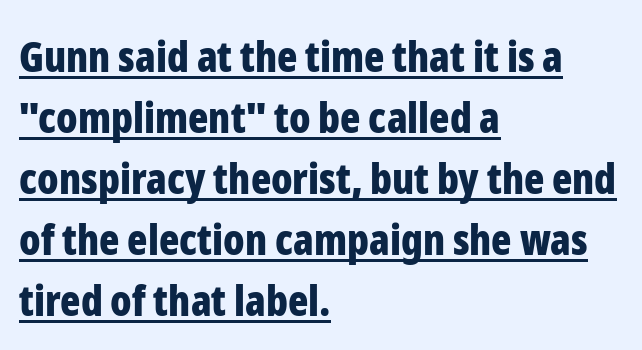
{"serif": "no", "italic": "no", "bold": "yes", "weight": "bold", "width": "condensed", "stroke_contrast": "low", "x_height": "medium", "monospaced": "no", "underline": "yes", "align": "left", "line_spacing": "normal", "line_spacing_ratio": 1.45, "letter_spacing": "normal", "letter_spacing_em": 0.0, "glyph_px": 42}
